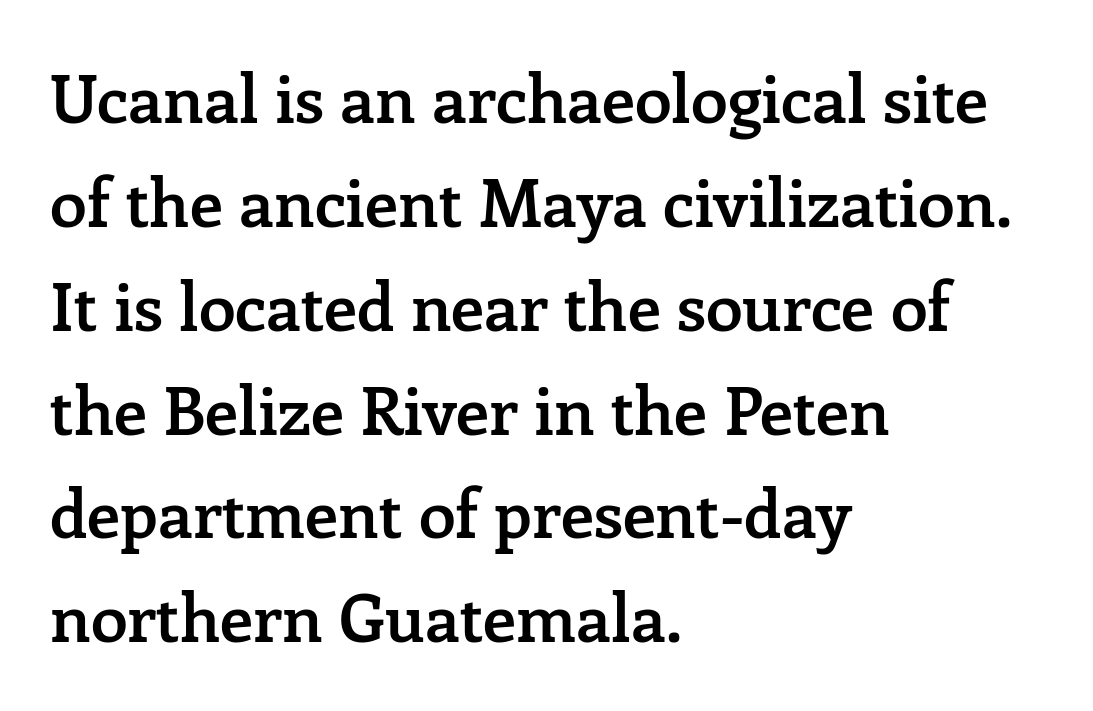
Vertical strokes here are truly vertical. Caption: standard tracking, unaltered. Any mark beneath the type? The region is blank. Weight check: semibold — heavier than regular, not quite bold. In CSS terms this would be text-align: left. Varying glyph widths throughout — classic text-font behaviour.
